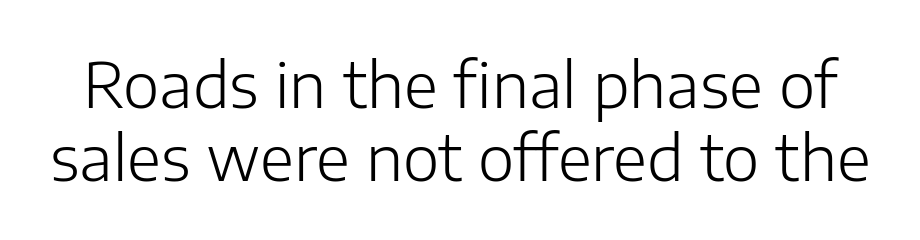
{"serif": "no", "italic": "no", "bold": "no", "weight": "light", "width": "normal", "stroke_contrast": "low", "x_height": "medium", "monospaced": "no", "underline": "no", "line_spacing_ratio": 1.18, "letter_spacing": "normal", "letter_spacing_em": 0.0, "glyph_px": 62}
